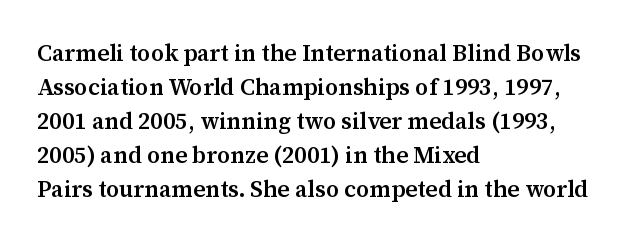
Q: Is the text bold? A: Semi-bold.
Q: Is the text italic (slanted)? A: No, it is upright.
Q: Is the text underlined? A: No.
Q: How is the paragraph aligned? A: Left-aligned.
Q: Is the spacing between letters normal or unusually wide? A: Normal.
Q: Is the spacing between lines tight, normal or loose? A: Normal.
